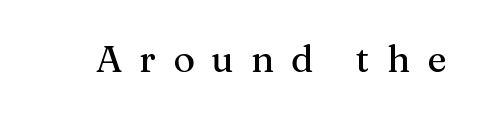
Q: Is the text italic (slanted)? A: No, it is upright.
Q: Is the typeface a serif or a sans-serif typeface? A: Serif.
Q: Is the text underlined? A: No.
Q: Is the spacing between letters normal or unusually wide? A: Unusually wide.
Q: Width (condensed, normal, or wide)? A: Normal.
Q: Stroke contrast? A: Medium.
Q: x-height? A: Medium.
Q: Monospaced? A: No.
